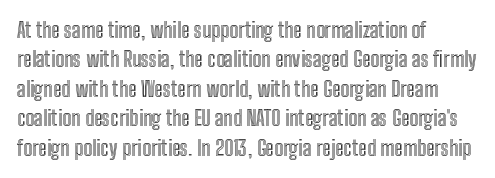
{"italic": "no", "underline": "no", "align": "left", "line_spacing": "normal", "line_spacing_ratio": 1.4, "letter_spacing": "normal", "letter_spacing_em": 0.0, "glyph_px": 21}
